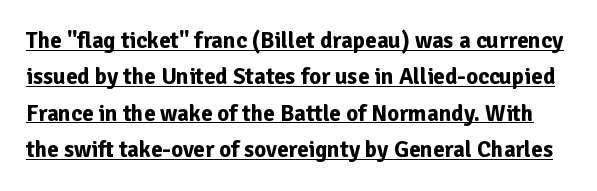
{"italic": "no", "bold": "yes", "underline": "yes", "line_spacing": "normal", "line_spacing_ratio": 1.58, "letter_spacing": "normal", "letter_spacing_em": 0.0, "glyph_px": 23}
